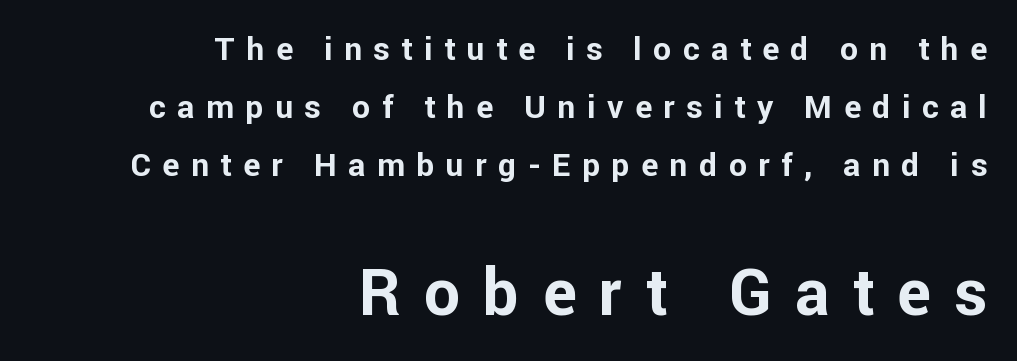
{"serif": "no", "italic": "no", "bold": "yes", "weight": "bold", "width": "normal", "stroke_contrast": "low", "x_height": "medium", "monospaced": "no", "underline": "no", "align": "right", "line_spacing_ratio": 1.81, "letter_spacing": "wide", "letter_spacing_em": 0.36, "larger_block": "second", "size_ratio": 2.0, "glyph_px": 64}
